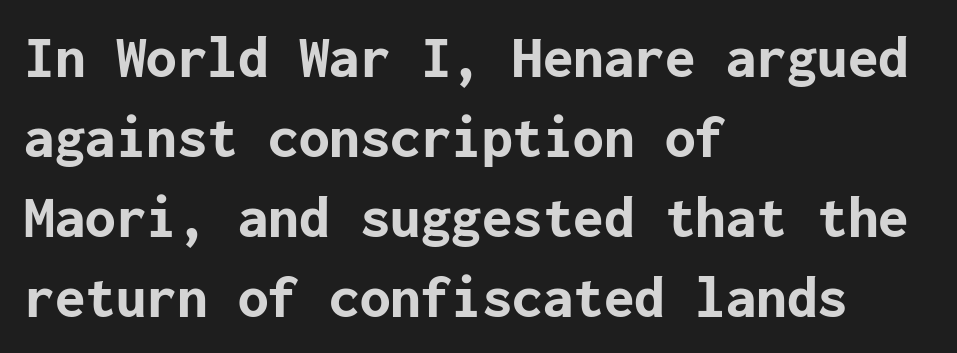
The image shows 61 px bold sans-serif type, upright; set left-aligned, normal line spacing (1.31x), normal letter spacing, not underlined; low stroke contrast and a medium x-height.
